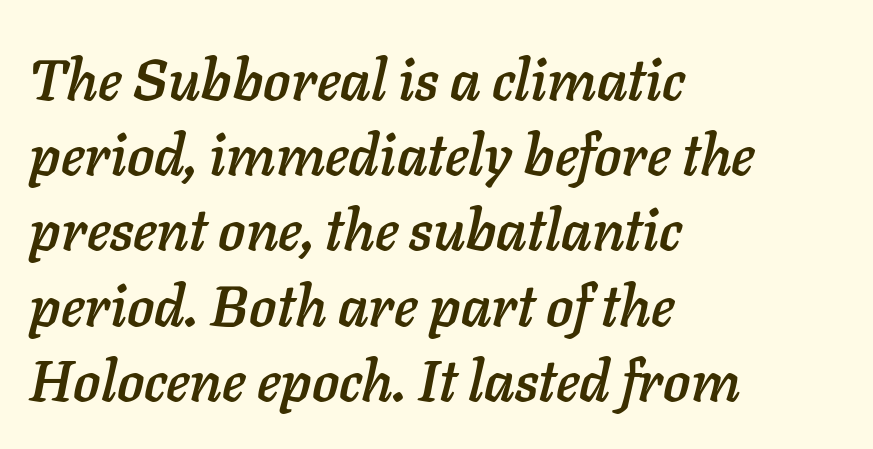
The image shows 57 px text type, italic (leaning right); set left-aligned, normal line spacing (1.32x), normal letter spacing, not underlined; low stroke contrast and a medium x-height.
